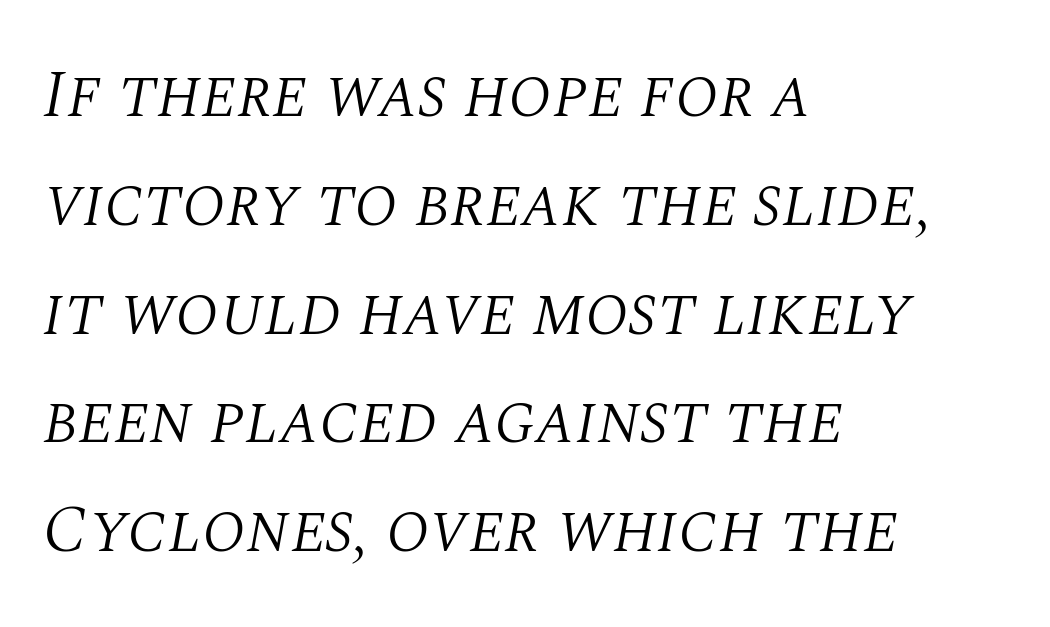
The image shows 68 px light serif type, italic (leaning right); set left-aligned, normal line spacing (1.6x), normal letter spacing, not underlined; medium stroke contrast and a large x-height.
